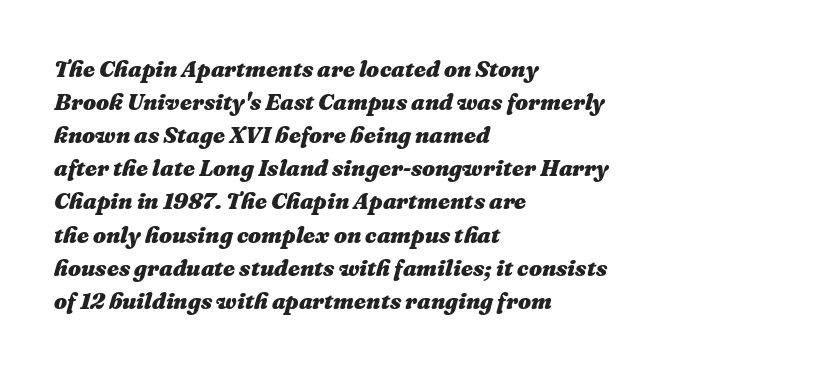
The letterforms sit shoulder to shoulder at normal distance. Notice how the stems are inclined rather than vertical — that's the hallmark of italics. Unmarked baselines from the first word to the last. Is the block centered? No — it sits flush against the left margin.
